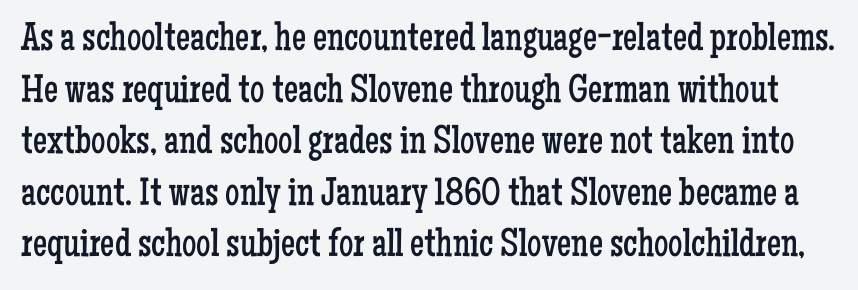
The image shows 40 px regular-weight, condensed serif type, upright; set normal line spacing (1.29x), normal letter spacing, not underlined; low stroke contrast and a medium x-height.
